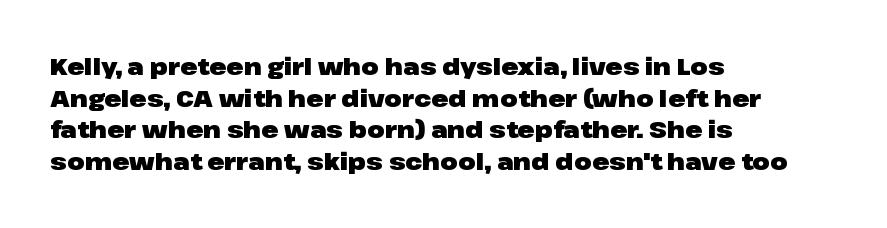
{"italic": "no", "bold": "yes", "underline": "no", "align": "left", "line_spacing": "normal", "line_spacing_ratio": 1.38, "letter_spacing": "normal", "letter_spacing_em": 0.0, "glyph_px": 23}
